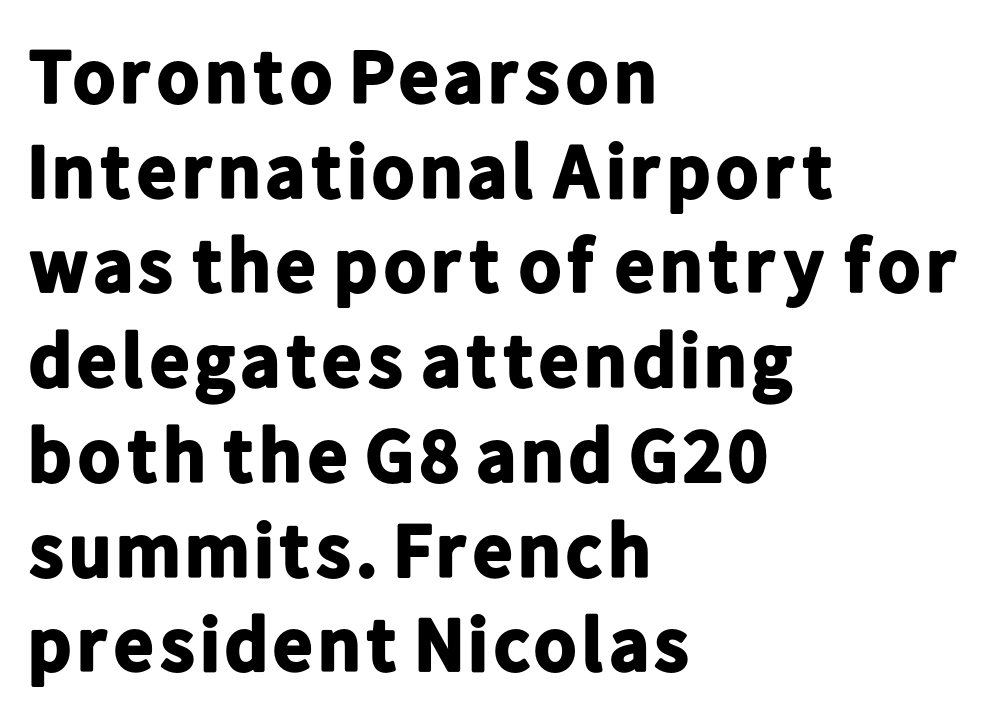
The glyphs in this specimen are sans serif. You could not count columns in this text — the font is proportionally spaced. The letters stand upright; this is a roman face. Compared with an ordinary text face, these strokes are far heavier — a full bold. Look at the tracking — it's just the regular setting, nothing added.
